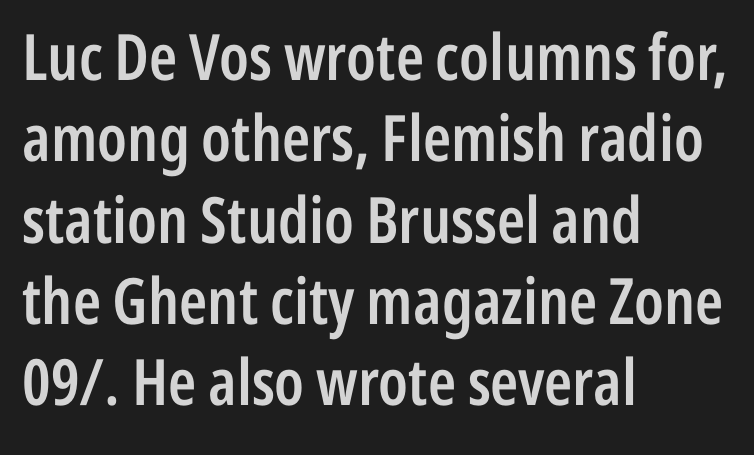
Q: Is the text bold? A: Semi-bold.
Q: Is the text italic (slanted)? A: No, it is upright.
Q: Is the typeface a serif or a sans-serif typeface? A: Sans-serif.
Q: Is the text underlined? A: No.
Q: How is the paragraph aligned? A: Left-aligned.
Q: Is the spacing between letters normal or unusually wide? A: Normal.
Q: Is the spacing between lines tight, normal or loose? A: Normal.
Q: Width (condensed, normal, or wide)? A: Condensed.
Q: Stroke contrast? A: Low.
Q: x-height? A: Medium.
Q: Monospaced? A: No.
